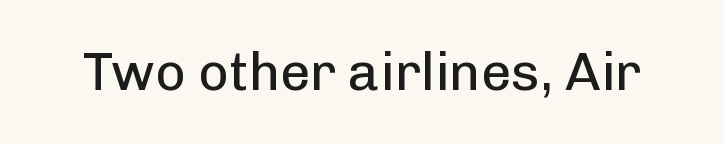
{"serif": "no", "italic": "no", "bold": "no", "weight": "regular", "width": "normal", "stroke_contrast": "low", "x_height": "medium", "monospaced": "no", "underline": "no", "letter_spacing": "normal", "letter_spacing_em": 0.0, "glyph_px": 53}
